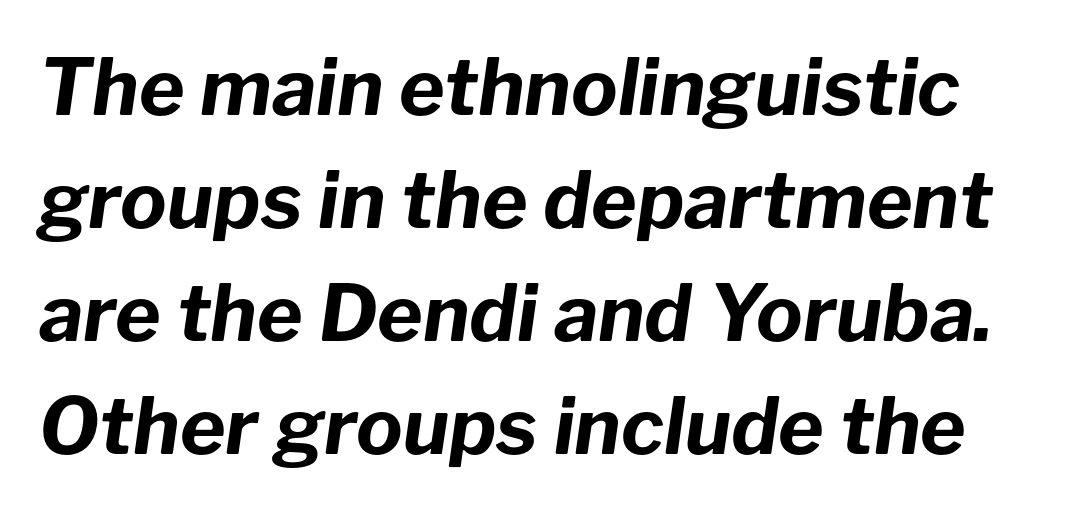
The image shows 78 px bold type, italic (leaning right); set normal line spacing (1.45x), normal letter spacing, not underlined; low stroke contrast and a medium x-height.
